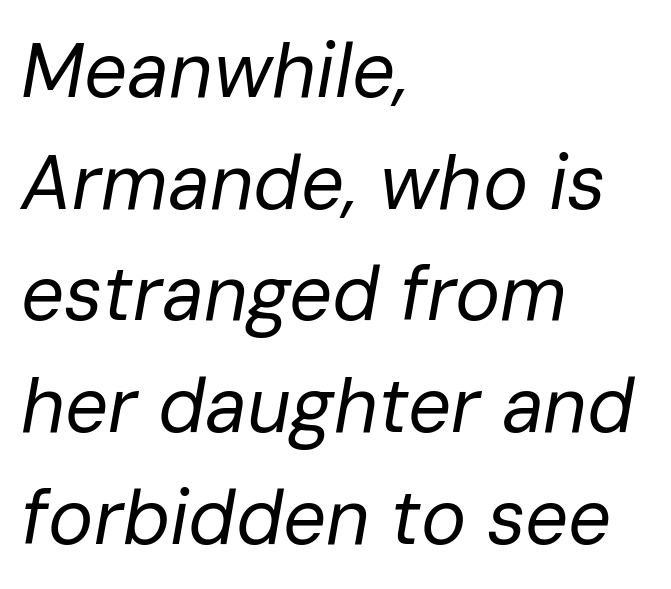
Q: Is the text bold? A: No.
Q: Is the text italic (slanted)? A: Yes, it leans right by about 10 degrees.
Q: Is the text underlined? A: No.
Q: How is the paragraph aligned? A: Left-aligned.
Q: Is the spacing between letters normal or unusually wide? A: Normal.
Q: Is the spacing between lines tight, normal or loose? A: Normal.
Q: Width (condensed, normal, or wide)? A: Normal.
Q: Stroke contrast? A: Low.
Q: x-height? A: Medium.
Q: Monospaced? A: No.
